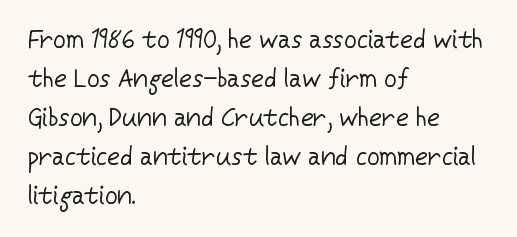
Q: Is the text bold? A: No.
Q: Is the text italic (slanted)? A: No, it is upright.
Q: Is the text underlined? A: No.
Q: How is the paragraph aligned? A: Left-aligned.
Q: Is the spacing between letters normal or unusually wide? A: Normal.
Q: Is the spacing between lines tight, normal or loose? A: Normal.
